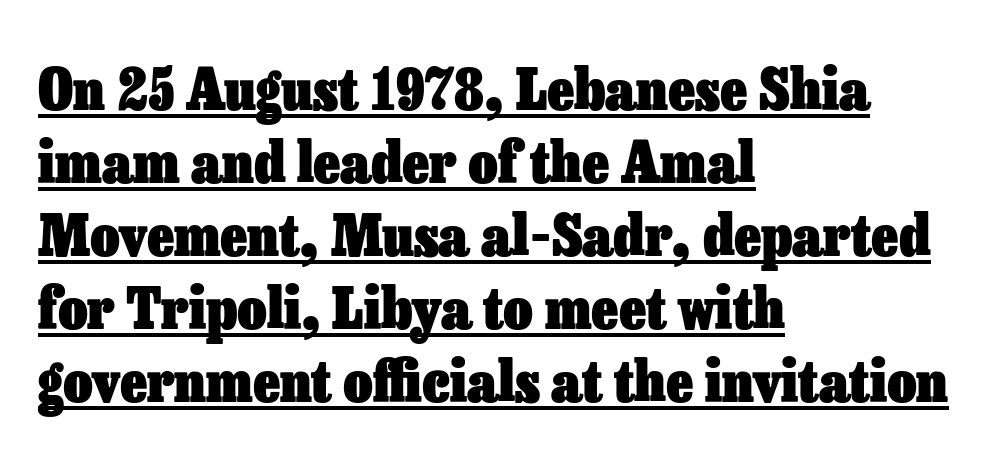
{"italic": "no", "bold": "yes", "weight": "heavy", "width": "normal", "stroke_contrast": "low", "x_height": "medium", "monospaced": "no", "underline": "yes", "align": "left", "line_spacing": "normal", "line_spacing_ratio": 1.28, "letter_spacing": "normal", "letter_spacing_em": 0.0, "glyph_px": 57}
